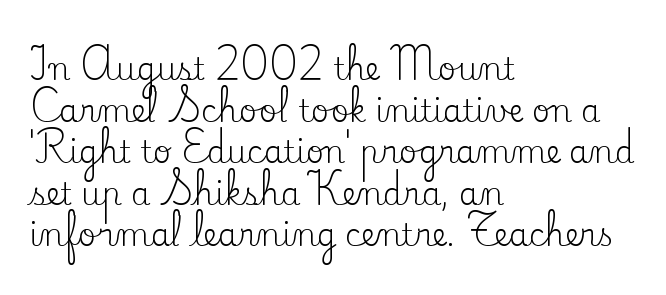
Q: Is the text bold? A: No.
Q: Is the text italic (slanted)? A: No, it is upright.
Q: Is the text underlined? A: No.
Q: How is the paragraph aligned? A: Left-aligned.
Q: Is the spacing between letters normal or unusually wide? A: Normal.
Q: Is the spacing between lines tight, normal or loose? A: Normal.
Q: Width (condensed, normal, or wide)? A: Normal.
Q: Stroke contrast? A: Low.
Q: x-height? A: Small.
Q: Monospaced? A: No.
